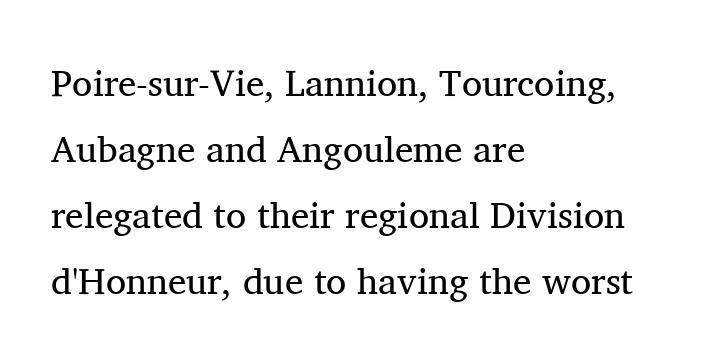
Little horizontal feet cap the strokes, marking this as serif type. Teacher's note: observe the even left margin — that is flush-left alignment. Is this a fixed-width face? No — the glyphs have proportional, varying widths. Weight: not bold — regular or lighter.
